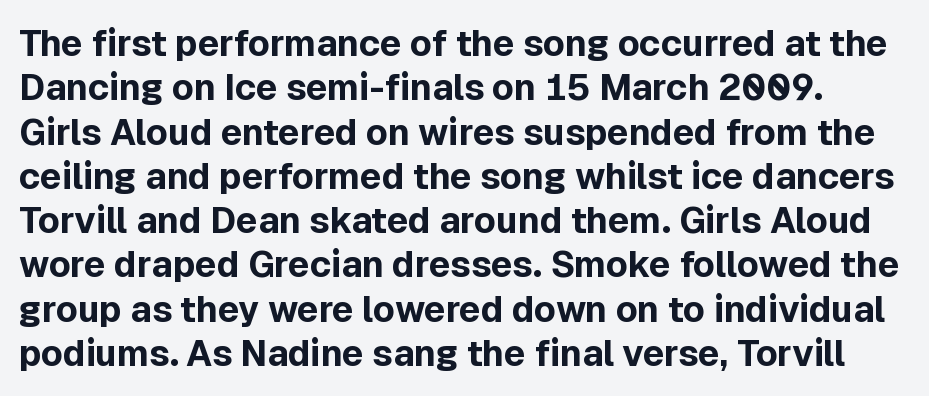
The typesetting leans heavy: a genuine bold. Varying glyph widths throughout — classic text-font behaviour. Each word holds together tightly as a unit, with standard inter-letter gaps. The typeface chosen for these lines omits serifs.
